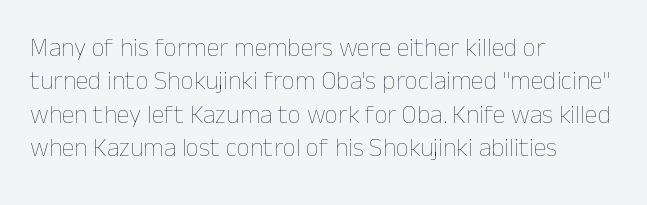
Q: Is the text bold? A: No.
Q: Is the text italic (slanted)? A: No, it is upright.
Q: Is the text underlined? A: No.
Q: How is the paragraph aligned? A: Left-aligned.
Q: Is the spacing between letters normal or unusually wide? A: Normal.
Q: Is the spacing between lines tight, normal or loose? A: Normal.
